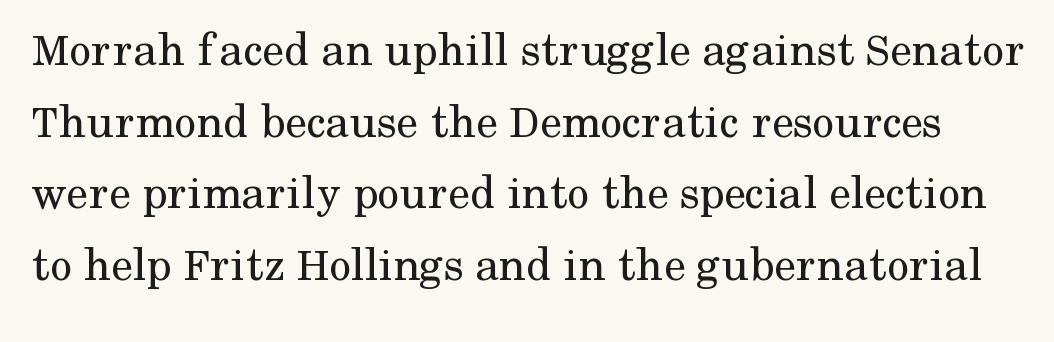
Q: Is the text bold? A: No.
Q: Is the text italic (slanted)? A: No, it is upright.
Q: Is the typeface a serif or a sans-serif typeface? A: Serif.
Q: Is the text underlined? A: No.
Q: Is the spacing between letters normal or unusually wide? A: Normal.
Q: Is the spacing between lines tight, normal or loose? A: Normal.
Q: Width (condensed, normal, or wide)? A: Normal.
Q: Stroke contrast? A: Medium.
Q: x-height? A: Medium.
Q: Monospaced? A: No.
